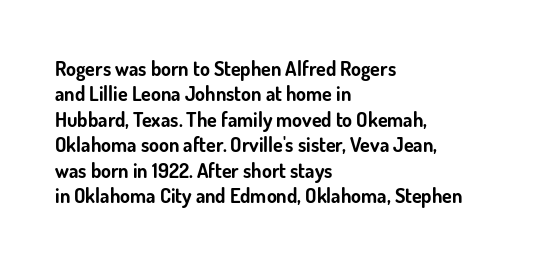
The image shows 20 px bold type, upright; set left-aligned, normal line spacing (1.27x), normal letter spacing, not underlined.
